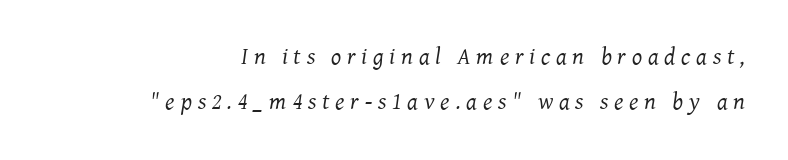
Glance below the letters and you will spot only blank space. Summary of weight: not heavy and not bold. The typesetter chose a ragged-left arrangement here. Loose tracking; the words dissolve into strings of separated letters.
